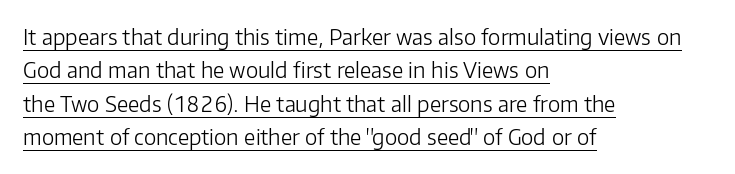
Notice how the stems are strictly vertical — no italics here. Does the leading feel generous? No, just average. How are the letters spaced? Ordinarily, with no added tracking. Is the block centered? No — it sits flush against the left margin.
